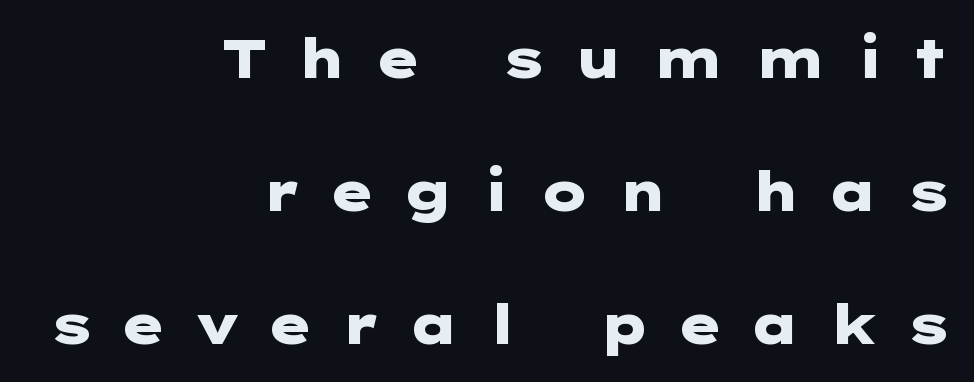
The image shows 54 px heavy, wide sans-serif type, upright; set right-aligned, loose line spacing (2.46x), unusually wide letter spacing (+0.49 em), not underlined; low stroke contrast and a medium x-height.
